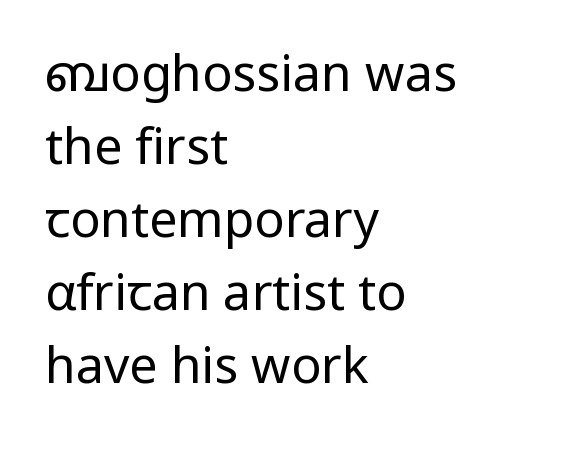
{"serif": "no", "italic": "no", "bold": "no", "weight": "regular", "width": "normal", "stroke_contrast": "low", "x_height": "medium", "monospaced": "no", "underline": "no", "align": "left", "line_spacing": "normal", "line_spacing_ratio": 1.46, "letter_spacing": "normal", "letter_spacing_em": 0.0, "glyph_px": 50}
